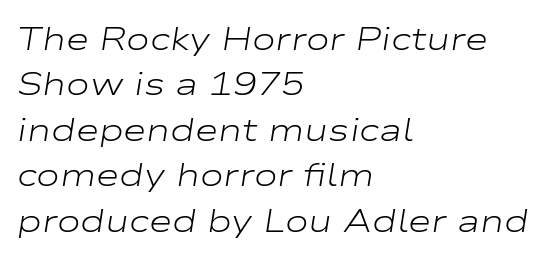
{"italic": "yes", "lean": "right", "slant_degrees": 9, "bold": "no", "weight": "light", "width": "wide", "stroke_contrast": "low", "x_height": "medium", "monospaced": "no", "underline": "no", "align": "left", "line_spacing": "normal", "line_spacing_ratio": 1.42, "letter_spacing": "normal", "letter_spacing_em": 0.0, "glyph_px": 32}
